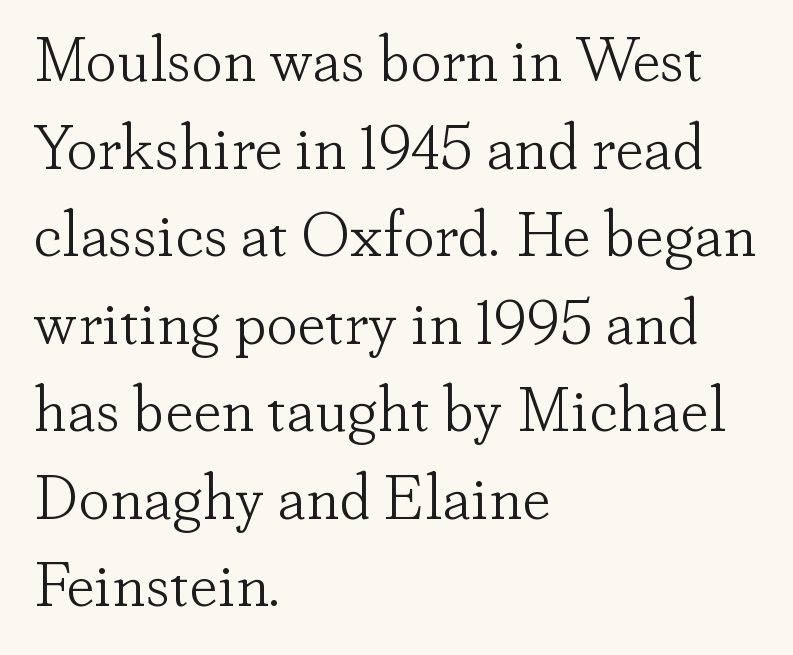
The font sits on the lighter half of the weight spectrum, regular included. The setting favours the left margin, as ordinary paragraphs usually do. The typeface chosen for these lines features serifs. The lettering stays uniformly vertical, giving the passage a roman look. What's the leading like? Ordinary, nothing unusual.
